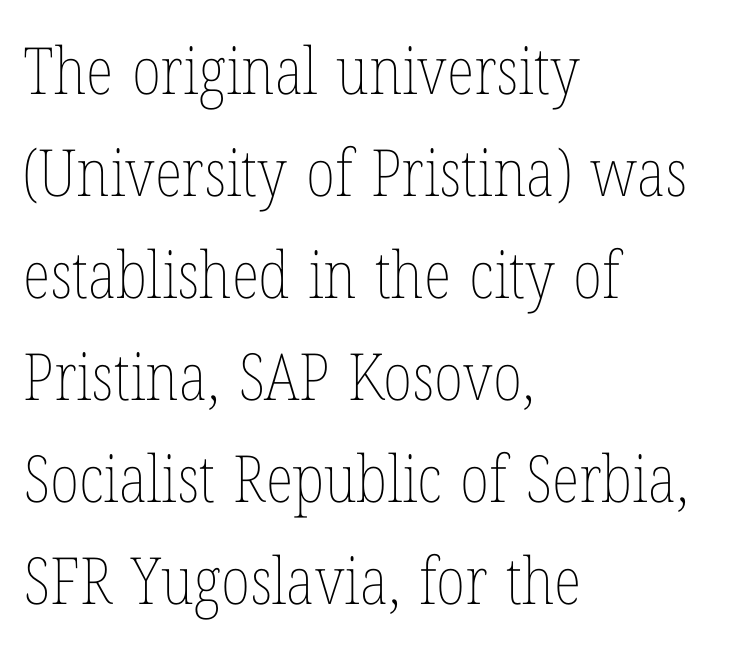
Q: Is the text bold? A: No.
Q: Is the text italic (slanted)? A: No, it is upright.
Q: Is the text underlined? A: No.
Q: How is the paragraph aligned? A: Left-aligned.
Q: Is the spacing between letters normal or unusually wide? A: Normal.
Q: Is the spacing between lines tight, normal or loose? A: Normal.
Q: Width (condensed, normal, or wide)? A: Condensed.
Q: Stroke contrast? A: Low.
Q: x-height? A: Medium.
Q: Monospaced? A: No.
